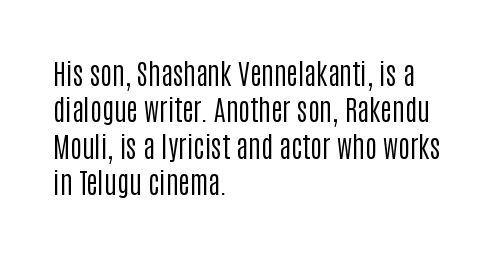
Q: Is the text bold? A: No.
Q: Is the text italic (slanted)? A: No, it is upright.
Q: Is the typeface a serif or a sans-serif typeface? A: Sans-serif.
Q: Is the text underlined? A: No.
Q: How is the paragraph aligned? A: Left-aligned.
Q: Is the spacing between letters normal or unusually wide? A: Normal.
Q: Is the spacing between lines tight, normal or loose? A: Normal.
Q: Width (condensed, normal, or wide)? A: Condensed.
Q: Stroke contrast? A: Low.
Q: x-height? A: Large.
Q: Monospaced? A: No.
